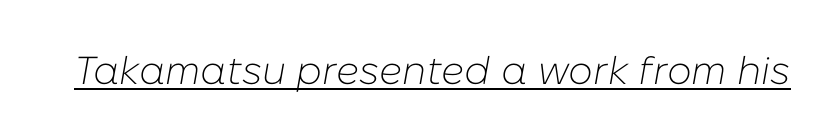
Q: Is the text bold? A: No.
Q: Is the text italic (slanted)? A: Yes, it leans right by about 10 degrees.
Q: Is the text underlined? A: Yes.
Q: Is the spacing between letters normal or unusually wide? A: Normal.
Q: Width (condensed, normal, or wide)? A: Normal.
Q: Stroke contrast? A: Low.
Q: x-height? A: Medium.
Q: Monospaced? A: No.
